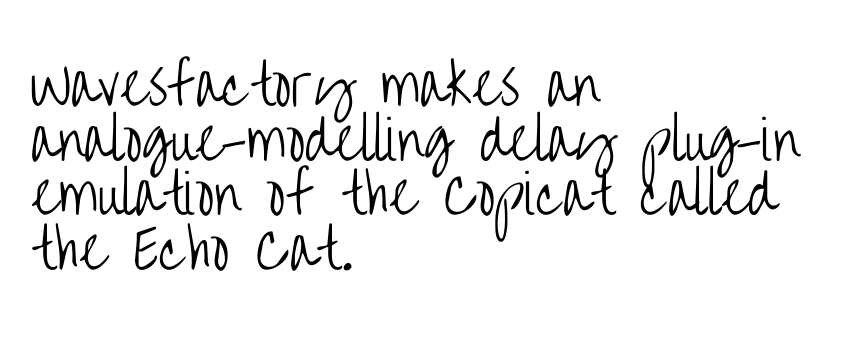
Descenders hang freely into open space. No feet cap the strokes, marking this as sans-serif type. Layout note: lines flush left. Is this a fixed-width face? No — the glyphs have proportional, varying widths. Bold? No — there's no thickening of the strokes. In terms of posture, this sample is upright.
